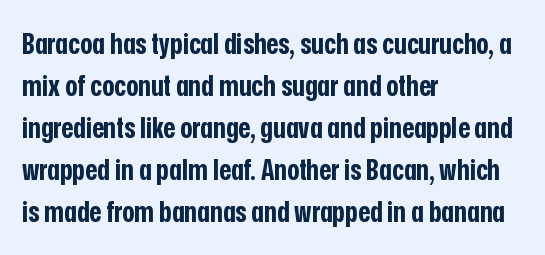
Q: Is the text bold? A: Yes.
Q: Is the text italic (slanted)? A: No, it is upright.
Q: Is the typeface a serif or a sans-serif typeface? A: Sans-serif.
Q: Is the text underlined? A: No.
Q: How is the paragraph aligned? A: Left-aligned.
Q: Is the spacing between letters normal or unusually wide? A: Normal.
Q: Is the spacing between lines tight, normal or loose? A: Normal.
Q: Width (condensed, normal, or wide)? A: Condensed.
Q: Stroke contrast? A: Low.
Q: x-height? A: Medium.
Q: Monospaced? A: No.
